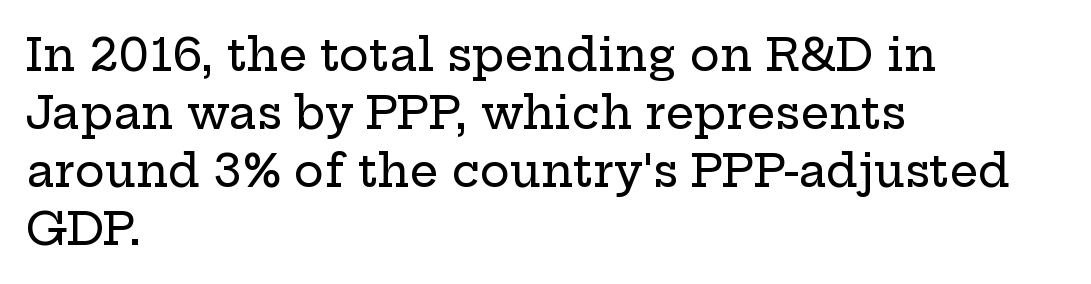
Q: Is the text italic (slanted)? A: No, it is upright.
Q: Is the typeface a serif or a sans-serif typeface? A: Serif.
Q: Is the text underlined? A: No.
Q: How is the paragraph aligned? A: Left-aligned.
Q: Is the spacing between letters normal or unusually wide? A: Normal.
Q: Is the spacing between lines tight, normal or loose? A: Normal.
Q: Width (condensed, normal, or wide)? A: Wide.
Q: Stroke contrast? A: Low.
Q: x-height? A: Medium.
Q: Monospaced? A: No.
